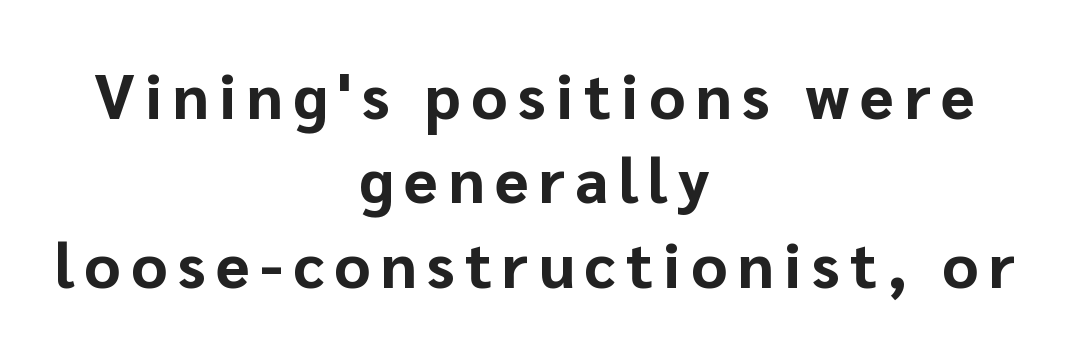
The image shows 62 px bold sans-serif type, upright; set centered, normal line spacing (1.36x), not underlined; low stroke contrast and a medium x-height.
